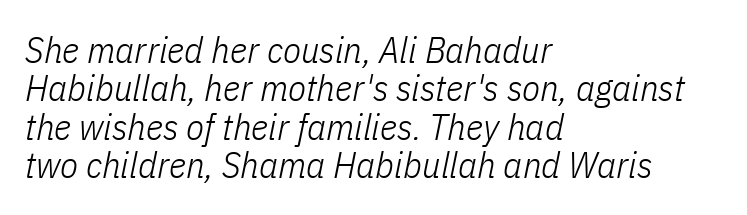
If you measured baseline to baseline, you'd find a short distance. The glyphs look as if they've been sheared to an angle. Think of a printed novel: that variable character pitch is what you see here. The tracking reads as untouched default to a designer's eye. Weight: regular or lighter. The paragraph shown leans on its left margin.
